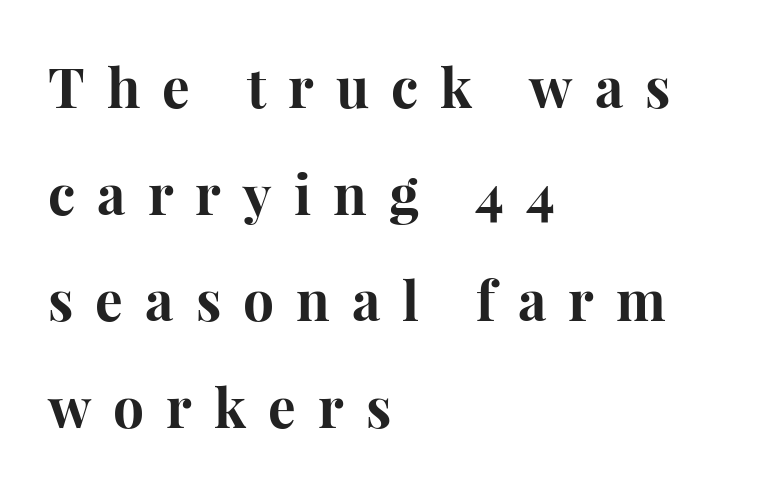
Vertical spacing — loose. This sample uses expanded letter spacing, leaving extra air between glyphs. Beneath every word, the page is bare. A student would call this left alignment; a typographer would say flush left, rag right. Note the varied advance widths — an 'i' is clearly narrower than an 'm'.
